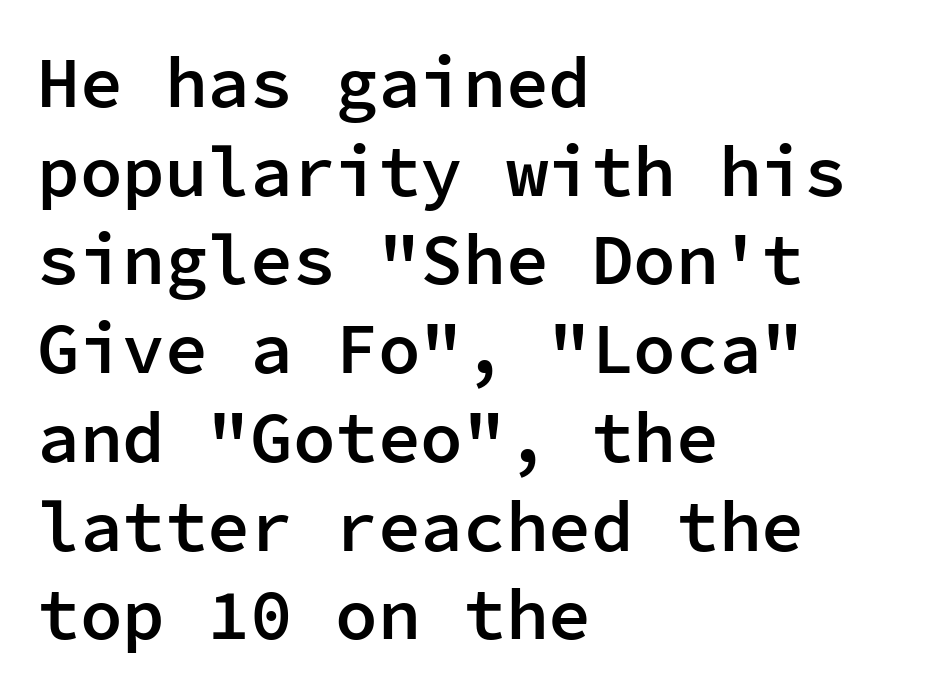
{"serif": "no", "italic": "no", "bold": "semi", "weight": "semibold", "width": "normal", "stroke_contrast": "low", "x_height": "medium", "monospaced": "yes", "underline": "no", "align": "left", "line_spacing": "normal", "line_spacing_ratio": 1.25, "letter_spacing": "normal", "letter_spacing_em": 0.0, "glyph_px": 71}
